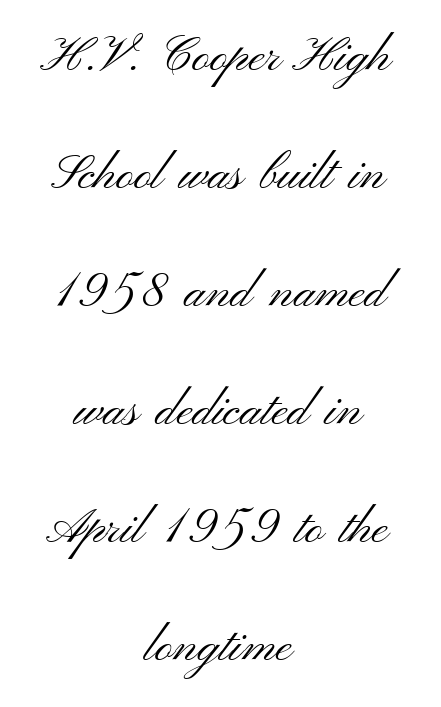
Q: Is the text bold? A: No.
Q: Is the text italic (slanted)? A: Yes.
Q: Is the typeface a serif or a sans-serif typeface? A: Sans-serif.
Q: Is the text underlined? A: No.
Q: How is the paragraph aligned? A: Centered.
Q: Is the spacing between letters normal or unusually wide? A: Normal.
Q: Is the spacing between lines tight, normal or loose? A: Loose.
Q: Width (condensed, normal, or wide)? A: Wide.
Q: Stroke contrast? A: Medium.
Q: x-height? A: Small.
Q: Monospaced? A: No.
